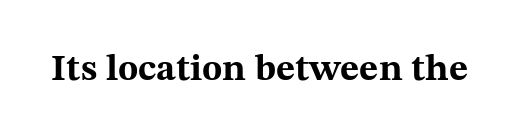
{"serif": "yes", "italic": "no", "bold": "yes", "weight": "bold", "width": "wide", "stroke_contrast": "medium", "x_height": "medium", "monospaced": "no", "underline": "no", "letter_spacing": "normal", "letter_spacing_em": 0.0, "glyph_px": 37}
